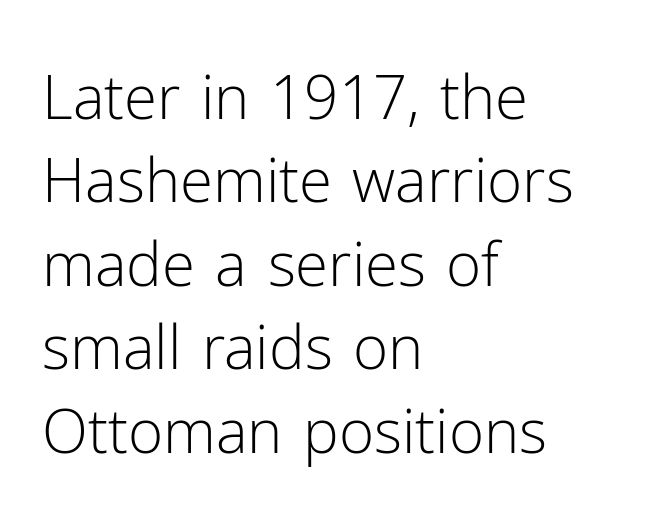
Q: Is the text bold? A: No.
Q: Is the text italic (slanted)? A: No, it is upright.
Q: Is the typeface a serif or a sans-serif typeface? A: Sans-serif.
Q: Is the text underlined? A: No.
Q: How is the paragraph aligned? A: Left-aligned.
Q: Is the spacing between letters normal or unusually wide? A: Normal.
Q: Is the spacing between lines tight, normal or loose? A: Normal.
Q: Width (condensed, normal, or wide)? A: Normal.
Q: Stroke contrast? A: Low.
Q: x-height? A: Medium.
Q: Monospaced? A: No.
